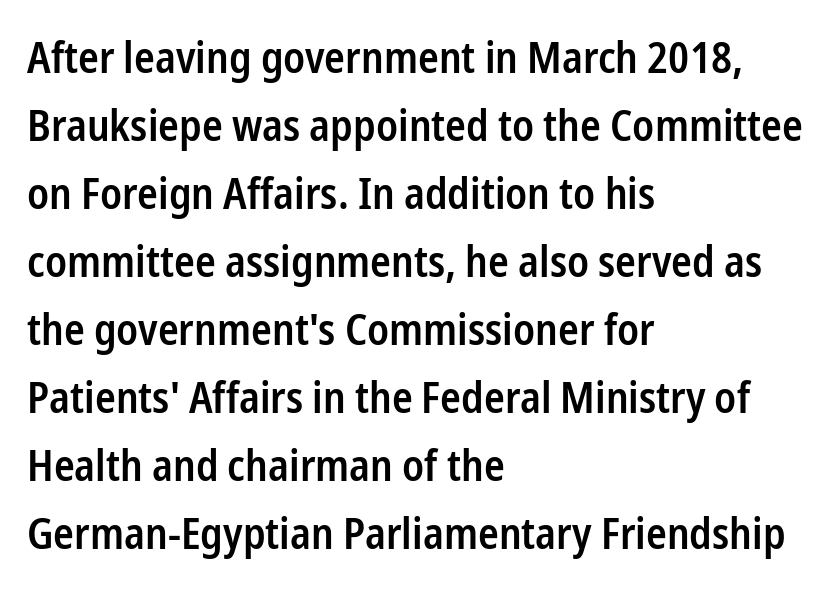
{"serif": "no", "italic": "no", "bold": "semi", "weight": "semibold", "width": "condensed", "stroke_contrast": "low", "x_height": "medium", "monospaced": "no", "underline": "no", "align": "left", "line_spacing": "normal", "line_spacing_ratio": 1.58, "letter_spacing": "normal", "letter_spacing_em": 0.0, "glyph_px": 43}
